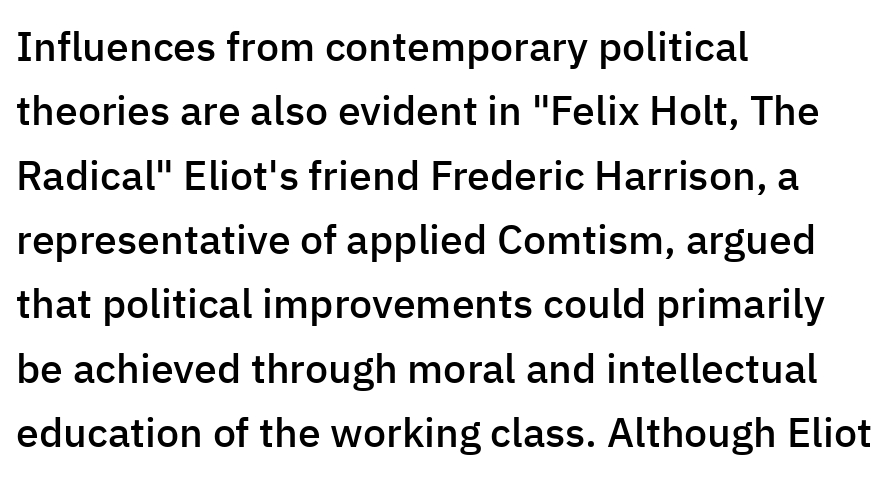
{"serif": "no", "italic": "no", "bold": "semi", "weight": "semibold", "width": "normal", "stroke_contrast": "low", "x_height": "medium", "monospaced": "no", "underline": "no", "align": "left", "line_spacing": "normal", "line_spacing_ratio": 1.57, "letter_spacing": "normal", "letter_spacing_em": 0.0, "glyph_px": 41}
